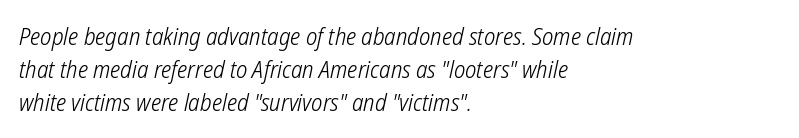
Q: Is the text bold? A: No.
Q: Is the text underlined? A: No.
Q: How is the paragraph aligned? A: Left-aligned.
Q: Is the spacing between letters normal or unusually wide? A: Normal.
Q: Is the spacing between lines tight, normal or loose? A: Normal.
